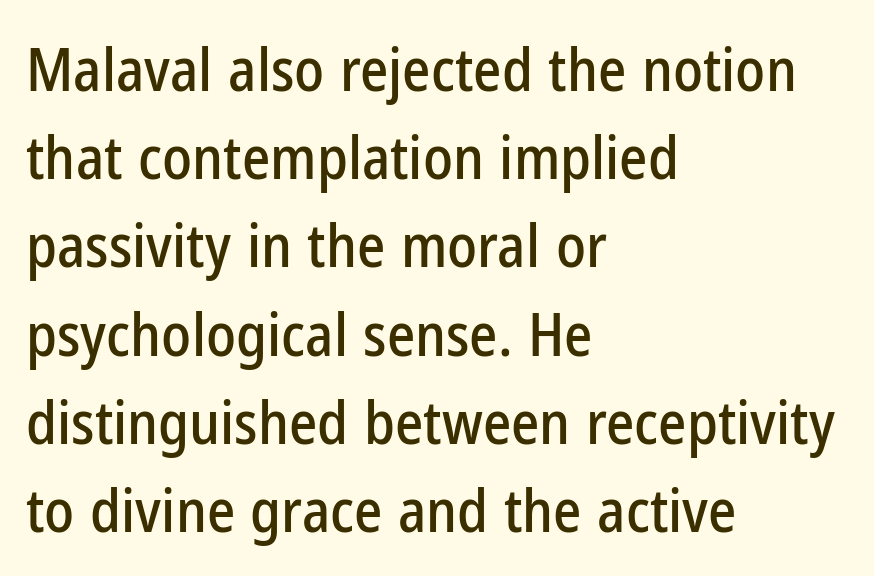
Q: Is the text italic (slanted)? A: No, it is upright.
Q: Is the typeface a serif or a sans-serif typeface? A: Sans-serif.
Q: Is the text underlined? A: No.
Q: How is the paragraph aligned? A: Left-aligned.
Q: Is the spacing between letters normal or unusually wide? A: Normal.
Q: Is the spacing between lines tight, normal or loose? A: Normal.
Q: Width (condensed, normal, or wide)? A: Condensed.
Q: Stroke contrast? A: Low.
Q: x-height? A: Medium.
Q: Monospaced? A: No.
